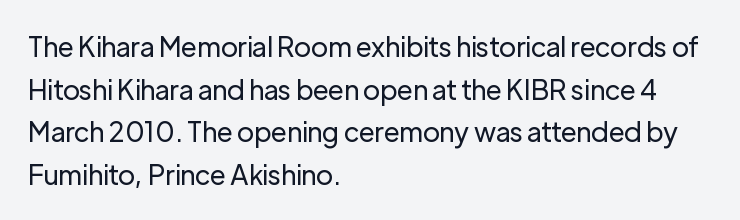
The image shows 27 px text type, upright; set left-aligned, normal line spacing (1.58x), normal letter spacing, not underlined.
